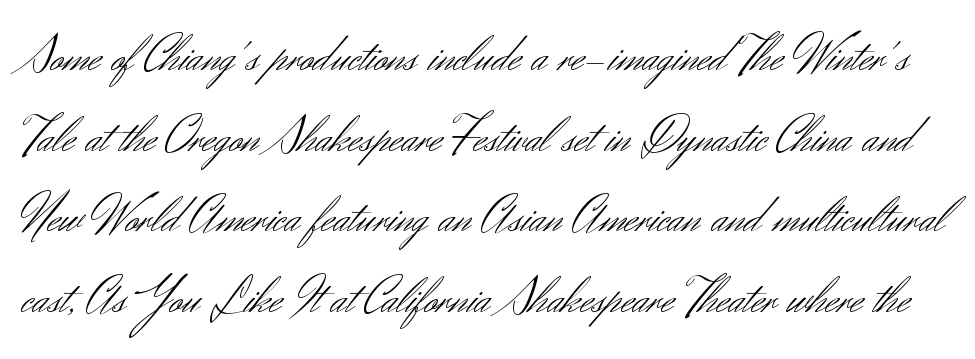
{"serif": "no", "bold": "no", "weight": "light", "width": "normal", "stroke_contrast": "medium", "x_height": "small", "monospaced": "no", "underline": "no", "line_spacing": "normal", "line_spacing_ratio": 1.55, "letter_spacing": "normal", "letter_spacing_em": 0.0, "glyph_px": 52}
